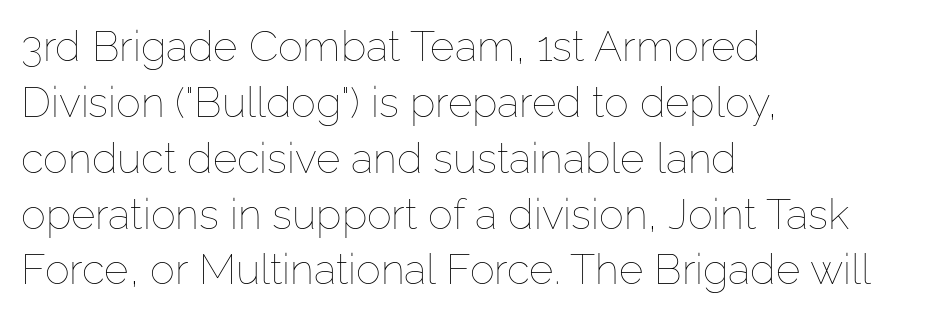
Here the designer chose a conventional face with non-uniform glyph widths. Heaviness? Minimal to ordinary, like unemphasized prose. Here the glyphs are tracked normally, forming tight word shapes. The text block is weighted toward the left margin, trailing off unevenly rightward.
